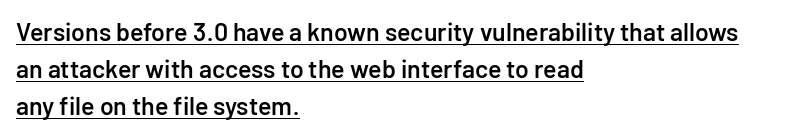
The image shows 25 px text type, upright; set left-aligned, normal line spacing (1.49x), normal letter spacing, underlined.
